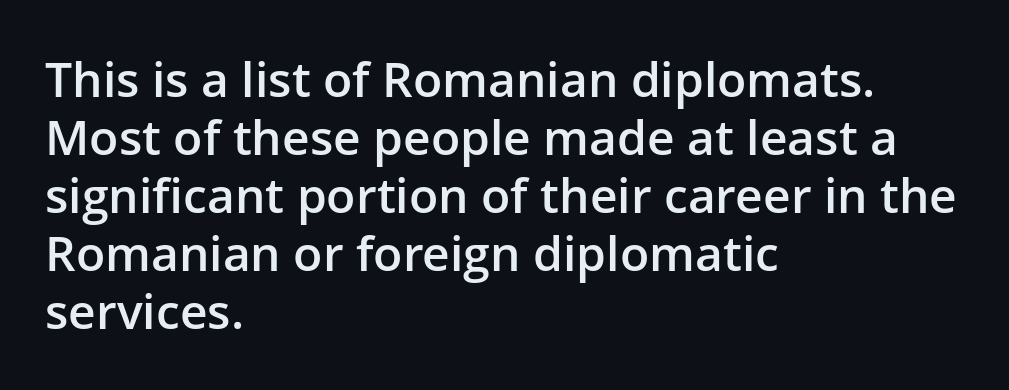
{"serif": "no", "italic": "no", "bold": "semi", "weight": "semibold", "width": "normal", "stroke_contrast": "low", "x_height": "medium", "monospaced": "no", "underline": "no", "align": "left", "line_spacing_ratio": 1.21, "letter_spacing": "normal", "letter_spacing_em": 0.0, "glyph_px": 48}
